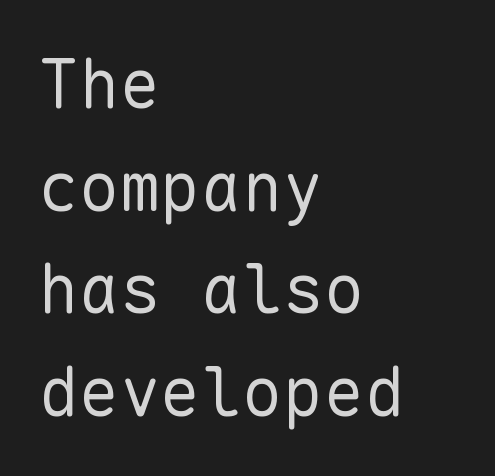
The image shows 68 px regular-weight sans-serif type, upright, monospaced; set left-aligned, normal line spacing (1.51x), normal letter spacing, not underlined; low stroke contrast and a medium x-height.
